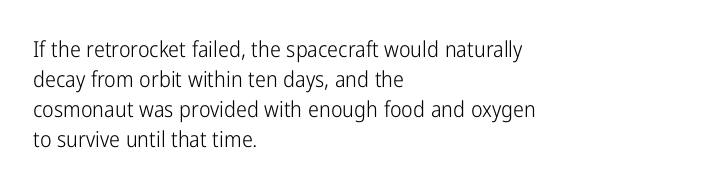
Q: Is the text bold? A: No.
Q: Is the text italic (slanted)? A: No, it is upright.
Q: Is the text underlined? A: No.
Q: How is the paragraph aligned? A: Left-aligned.
Q: Is the spacing between letters normal or unusually wide? A: Normal.
Q: Is the spacing between lines tight, normal or loose? A: Normal.
